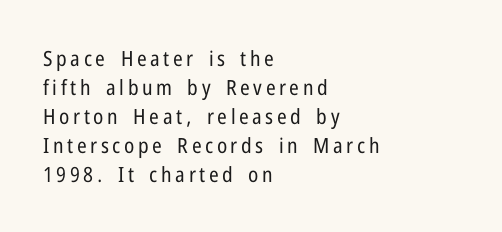
{"italic": "no", "bold": "no", "underline": "no", "align": "left", "line_spacing": "normal", "line_spacing_ratio": 1.38, "glyph_px": 21}
